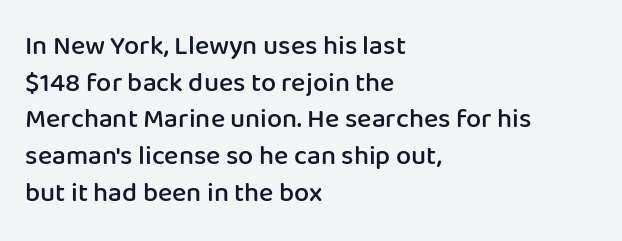
The image shows 27 px text type, upright; set left-aligned, normal line spacing (1.36x), normal letter spacing, not underlined.
